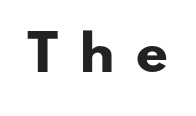
Compared with an ordinary text face, these strokes are far heavier — a full bold. Decoration check: the copy has no underline. Each letter keeps its own natural width here, so spacing adapts to shape. The letterforms stand isolated, each surrounded by extra space.
